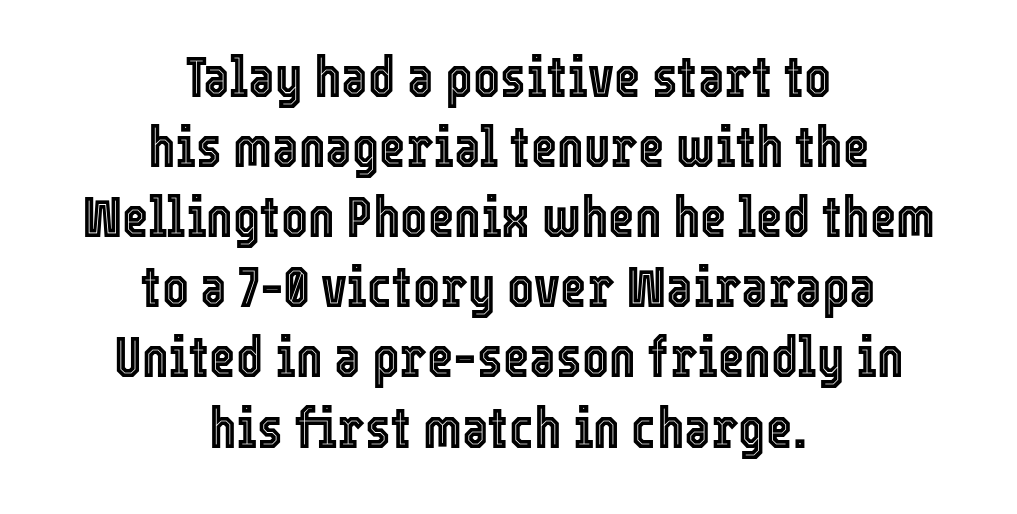
The image shows 57 px condensed type, upright; set centered, line spacing 1.23x, normal letter spacing, not underlined; a medium x-height.
